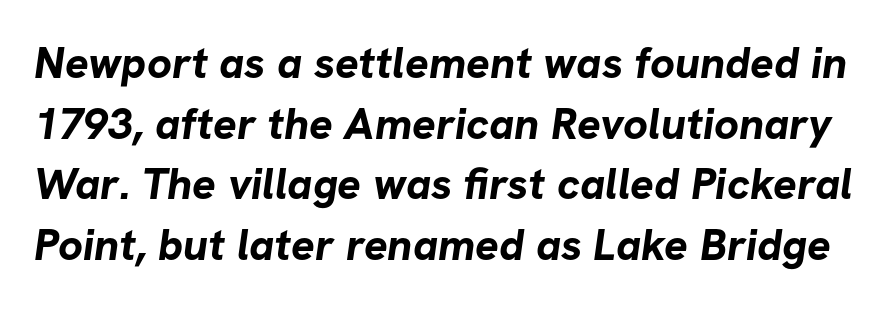
Q: Is the text bold? A: Yes.
Q: Is the typeface a serif or a sans-serif typeface? A: Sans-serif.
Q: Is the text underlined? A: No.
Q: Is the spacing between letters normal or unusually wide? A: Normal.
Q: Is the spacing between lines tight, normal or loose? A: Normal.
Q: Width (condensed, normal, or wide)? A: Normal.
Q: Stroke contrast? A: Low.
Q: x-height? A: Medium.
Q: Monospaced? A: No.
